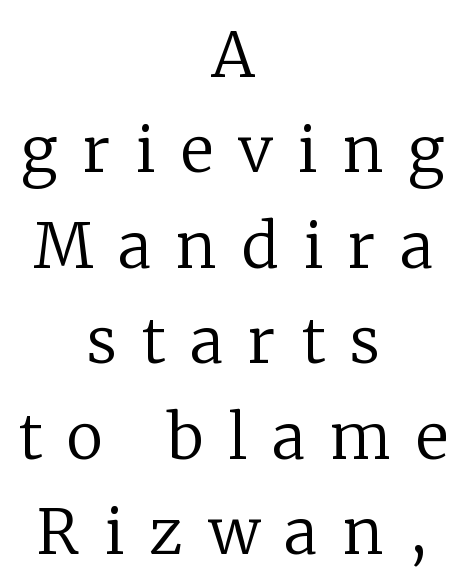
Q: Is the text bold? A: No.
Q: Is the text italic (slanted)? A: No, it is upright.
Q: Is the typeface a serif or a sans-serif typeface? A: Serif.
Q: Is the text underlined? A: No.
Q: How is the paragraph aligned? A: Centered.
Q: Is the spacing between letters normal or unusually wide? A: Unusually wide.
Q: Is the spacing between lines tight, normal or loose? A: Normal.
Q: Width (condensed, normal, or wide)? A: Normal.
Q: Stroke contrast? A: Low.
Q: x-height? A: Medium.
Q: Monospaced? A: No.
